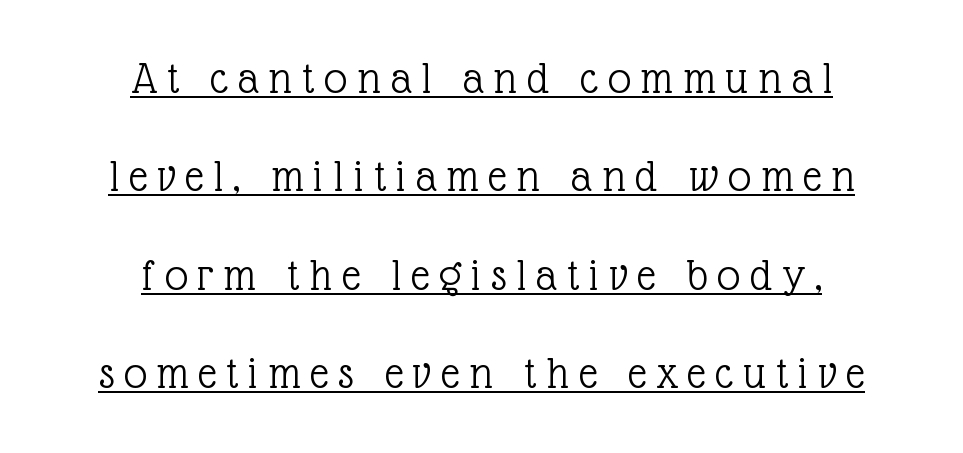
{"serif": "yes", "italic": "no", "bold": "no", "weight": "light", "width": "normal", "x_height": "medium", "monospaced": "no", "underline": "yes", "align": "center", "line_spacing": "loose", "line_spacing_ratio": 2.14, "letter_spacing": "wide", "letter_spacing_em": 0.22, "glyph_px": 46}
